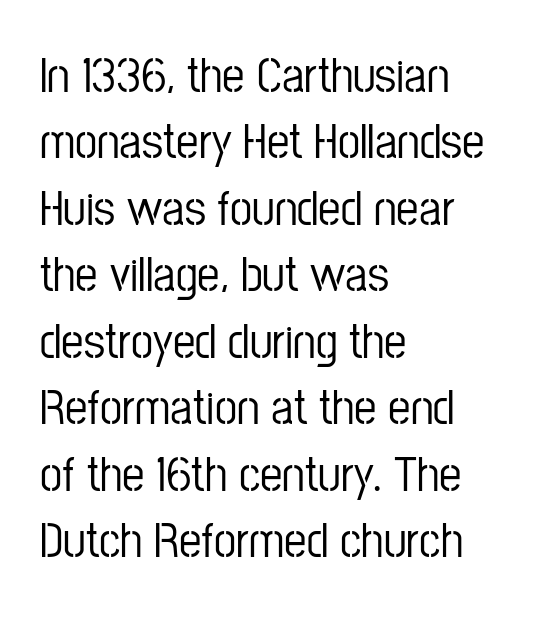
{"serif": "no", "italic": "no", "width": "condensed", "stroke_contrast": "low", "x_height": "medium", "monospaced": "no", "underline": "no", "align": "left", "line_spacing": "normal", "line_spacing_ratio": 1.33, "letter_spacing": "normal", "letter_spacing_em": 0.0, "glyph_px": 50}
